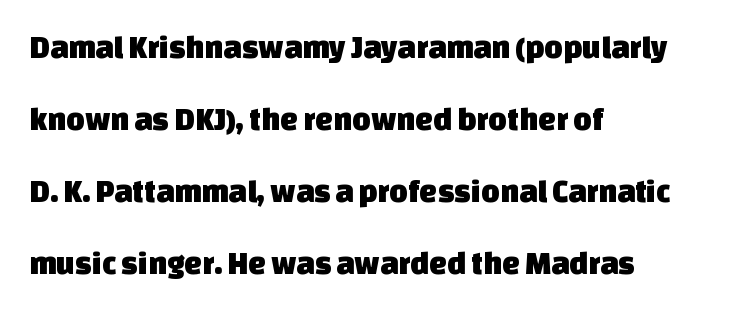
Q: Is the typeface a serif or a sans-serif typeface? A: Sans-serif.
Q: Is the text underlined? A: No.
Q: How is the paragraph aligned? A: Left-aligned.
Q: Is the spacing between letters normal or unusually wide? A: Normal.
Q: Is the spacing between lines tight, normal or loose? A: Loose.
Q: Width (condensed, normal, or wide)? A: Normal.
Q: Stroke contrast? A: Low.
Q: x-height? A: Large.
Q: Monospaced? A: No.
